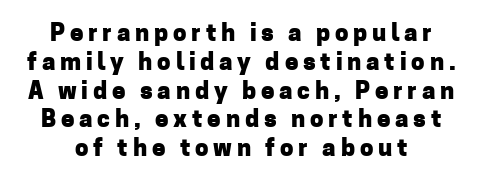
The axis of the letterforms is exactly vertical. The horizontal fit of the characters is loose and conspicuously gappy. Quick note: underline off. Leftover space on each line is divided equally before and after the words.
